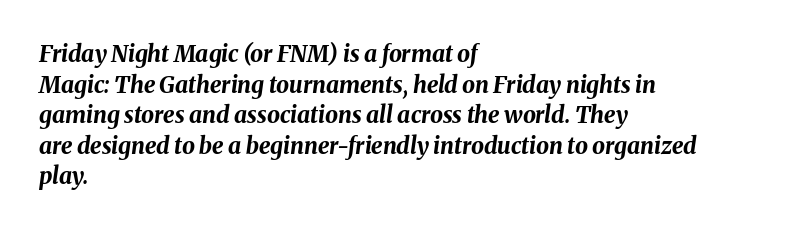
{"italic": "yes", "lean": "right", "slant_degrees": 8, "bold": "yes", "underline": "no", "align": "left", "line_spacing": "normal", "line_spacing_ratio": 1.33, "letter_spacing": "normal", "letter_spacing_em": 0.0, "glyph_px": 23}
